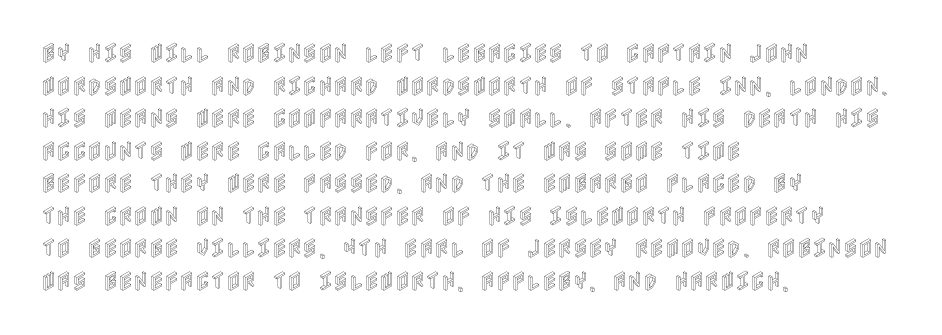
{"italic": "no", "underline": "no", "align": "left", "line_spacing": "normal", "line_spacing_ratio": 1.55, "letter_spacing": "normal", "letter_spacing_em": 0.0, "glyph_px": 21}
